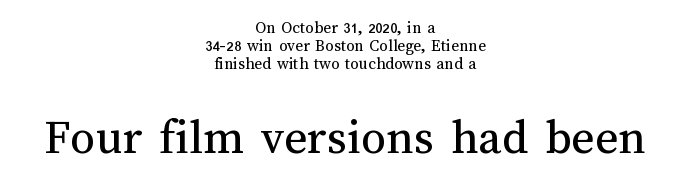
Counters stay open thanks to moderate or lighter strokes. Character widths vary here, with narrow letters taking less room than wide ones. Only glyphs here, with clear space below each row. Designer's note — italics off, roman on.
